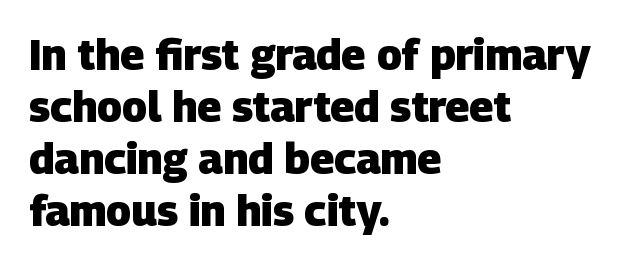
Q: Is the text bold? A: Yes.
Q: Is the typeface a serif or a sans-serif typeface? A: Sans-serif.
Q: Is the text underlined? A: No.
Q: How is the paragraph aligned? A: Left-aligned.
Q: Is the spacing between letters normal or unusually wide? A: Normal.
Q: Width (condensed, normal, or wide)? A: Normal.
Q: Stroke contrast? A: Low.
Q: x-height? A: Large.
Q: Monospaced? A: No.
